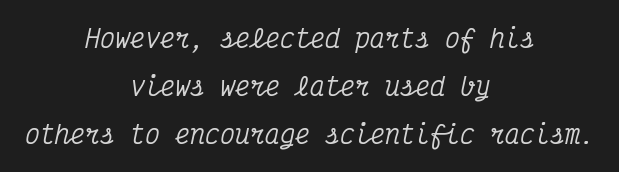
{"italic": "yes", "lean": "right", "slant_degrees": 12, "underline": "no", "align": "center", "line_spacing": "loose", "line_spacing_ratio": 1.93, "letter_spacing": "normal", "letter_spacing_em": 0.0, "glyph_px": 25}
